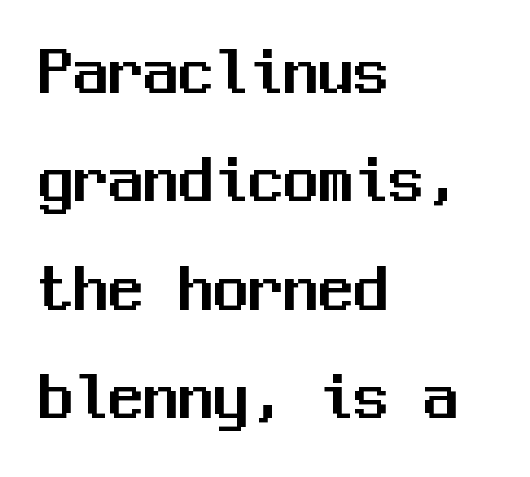
The axis of the letterforms is exactly vertical. Note the uniform advance width — an 'i' takes as much space as an 'm'. Normally led — the rows are evenly, conventionally spaced. Only glyphs here, with clear space below each row. To sum up the face: it is a sans, with no serifs. Is the block centered? No — it sits flush against the left margin.
